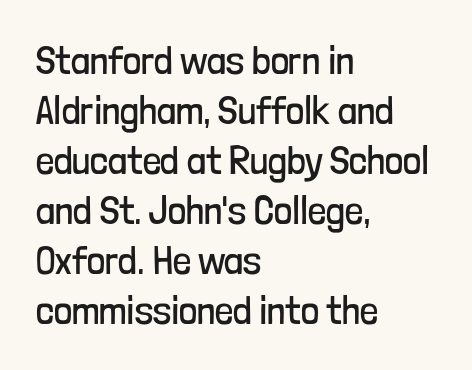
Q: Is the text bold? A: No.
Q: Is the text italic (slanted)? A: No, it is upright.
Q: Is the typeface a serif or a sans-serif typeface? A: Sans-serif.
Q: Is the text underlined? A: No.
Q: How is the paragraph aligned? A: Left-aligned.
Q: Is the spacing between letters normal or unusually wide? A: Normal.
Q: Is the spacing between lines tight, normal or loose? A: Normal.
Q: Width (condensed, normal, or wide)? A: Condensed.
Q: Stroke contrast? A: Low.
Q: x-height? A: Medium.
Q: Monospaced? A: No.
